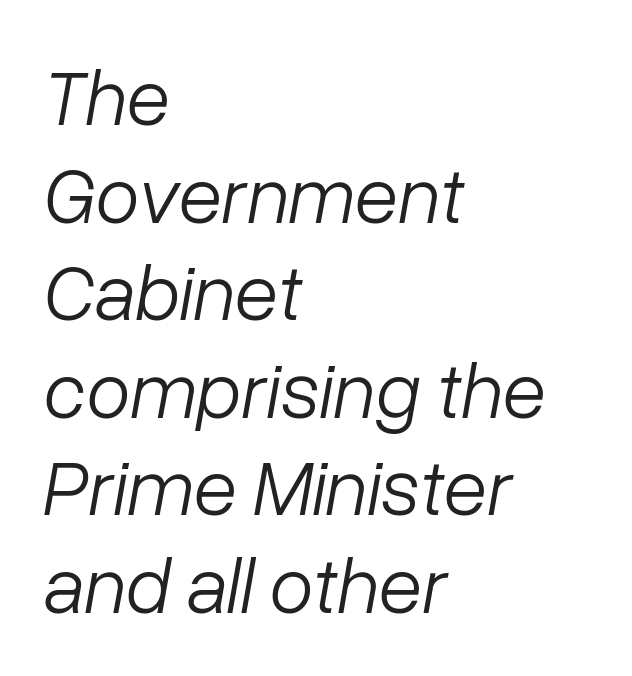
{"italic": "yes", "lean": "right", "slant_degrees": 10, "bold": "no", "weight": "light", "width": "normal", "stroke_contrast": "low", "x_height": "medium", "monospaced": "no", "underline": "no", "align": "left", "line_spacing_ratio": 1.22, "letter_spacing": "normal", "letter_spacing_em": 0.0, "glyph_px": 80}
